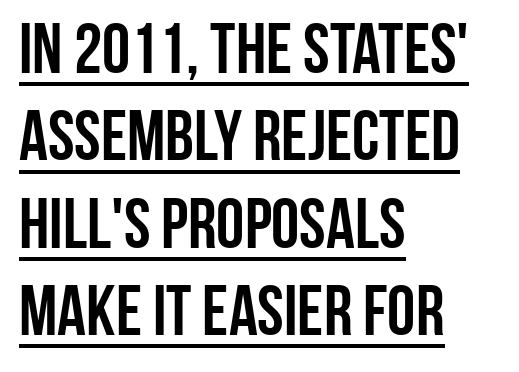
The rendering anchors every line to the left-hand side. Ordinary non-slanted type is in use. Summary of weight: heavy, a full bold. I'd call this a sans setting — the letters go barefoot. You could not count columns in this text — the font is proportionally spaced.
